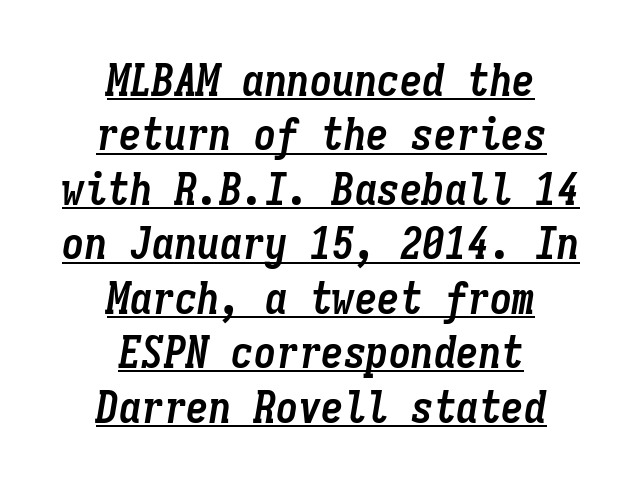
Each word holds together tightly as a unit, with standard inter-letter gaps. The font is running at its bold setting. The face used here appears with an underline applied. An italicized treatment has been applied to the whole sample. The lines are quadded center. Each letter, wide or thin by design, is forced into the same width here.
